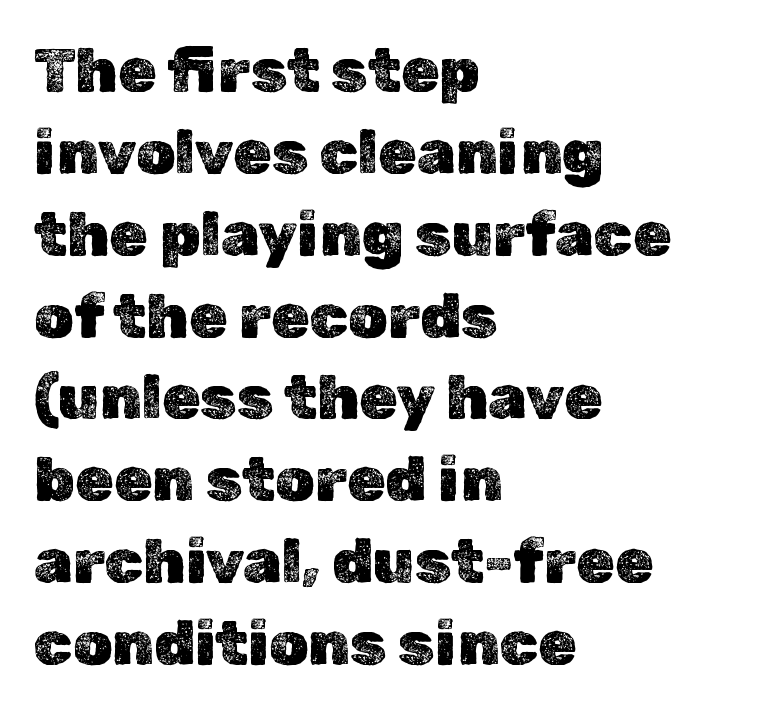
The image shows 62 px text type, upright; set left-aligned, normal line spacing (1.32x), normal letter spacing, not underlined; a medium x-height.
